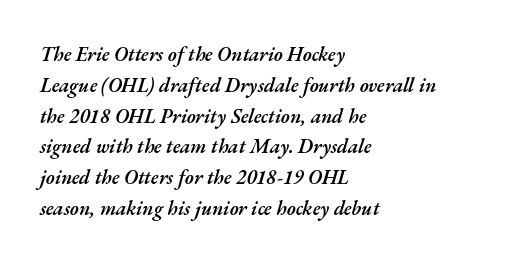
The image shows 20 px text type, italic (leaning right); set left-aligned, normal line spacing (1.54x), normal letter spacing, not underlined.
